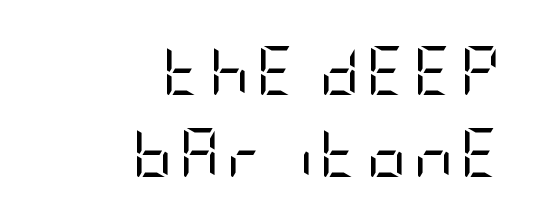
Visually the block forms a straight wall on the right and a jagged coastline on the left. Does the type have serifs? No, each stem ends abruptly. Honestly, there is no underline to notice here at all. Is the stroke heavy? The answer is a plain regular-or-lighter.
